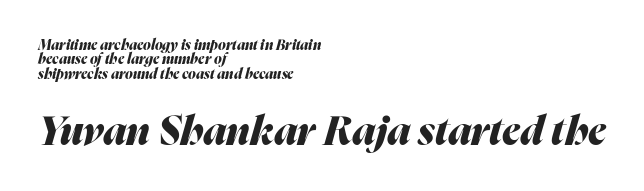
Q: Is the text bold? A: Yes.
Q: Is the text italic (slanted)? A: Yes, it leans right by about 16 degrees.
Q: Is the text underlined? A: No.
Q: How is the paragraph aligned? A: Left-aligned.
Q: Is the spacing between letters normal or unusually wide? A: Normal.
Q: Is the spacing between lines tight, normal or loose? A: Tight.
Q: Which block of text is set in a larger size, the first (top) or the second (bottom)? A: The second (bottom) one.
Q: Width (condensed, normal, or wide)? A: Normal.
Q: Stroke contrast? A: Medium.
Q: x-height? A: Medium.
Q: Monospaced? A: No.
